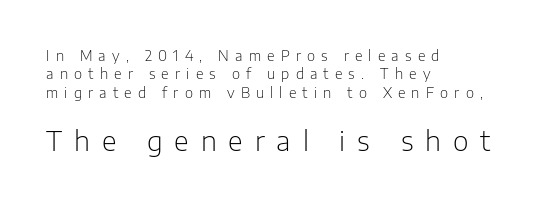
{"italic": "no", "bold": "no", "underline": "no", "align": "left", "line_spacing": "normal", "line_spacing_ratio": 1.31, "letter_spacing": "wide", "letter_spacing_em": 0.44, "larger_block": "second", "size_ratio": 1.93, "glyph_px": 27}
